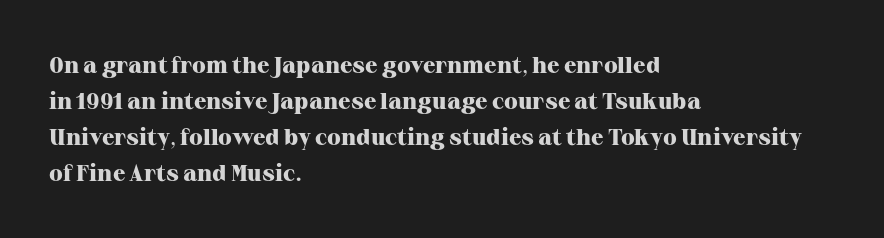
The image shows 23 px bold type, upright; set left-aligned, normal line spacing (1.56x), normal letter spacing, not underlined.
